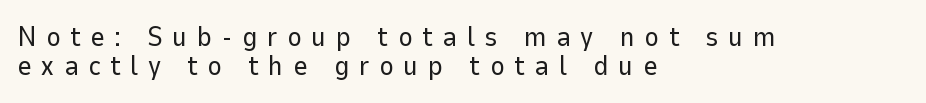
The image shows 28 px regular-weight sans-serif type, upright; set left-aligned, tight line spacing (1.05x), unusually wide letter spacing (+0.34 em), not underlined; low stroke contrast and a medium x-height.
